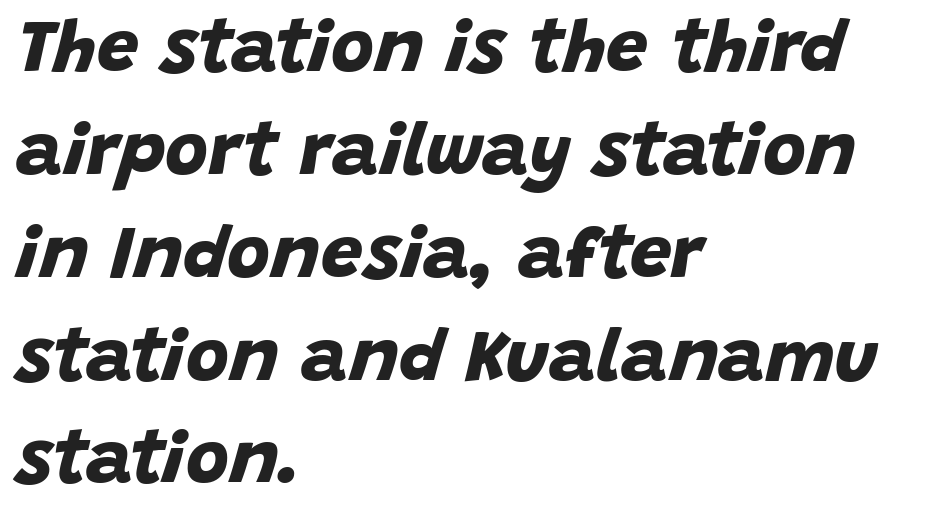
The image shows 74 px bold sans-serif type; set left-aligned, normal line spacing (1.39x), normal letter spacing, not underlined; low stroke contrast and a large x-height.
